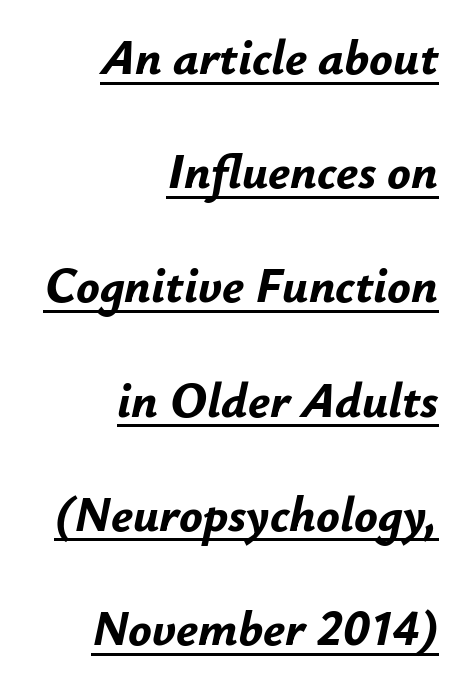
Q: Is the text bold? A: Yes.
Q: Is the text italic (slanted)? A: Yes, it leans right by about 12 degrees.
Q: Is the text underlined? A: Yes.
Q: How is the paragraph aligned? A: Right-aligned.
Q: Is the spacing between letters normal or unusually wide? A: Normal.
Q: Is the spacing between lines tight, normal or loose? A: Loose.
Q: Width (condensed, normal, or wide)? A: Normal.
Q: Stroke contrast? A: Low.
Q: x-height? A: Small.
Q: Monospaced? A: No.
